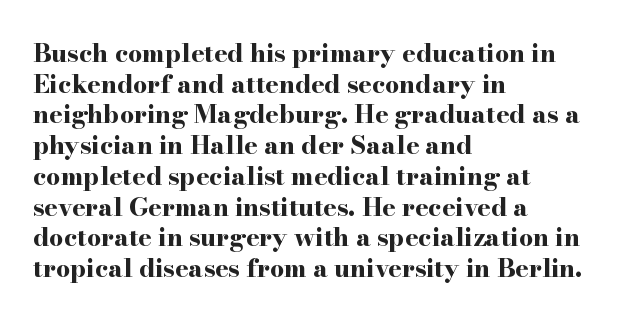
In CSS terms this would be text-align: left. Anything drawn beneath the words? Only blank space. Posture: upright roman. As a designer I'd log this as weight 700, bold.
